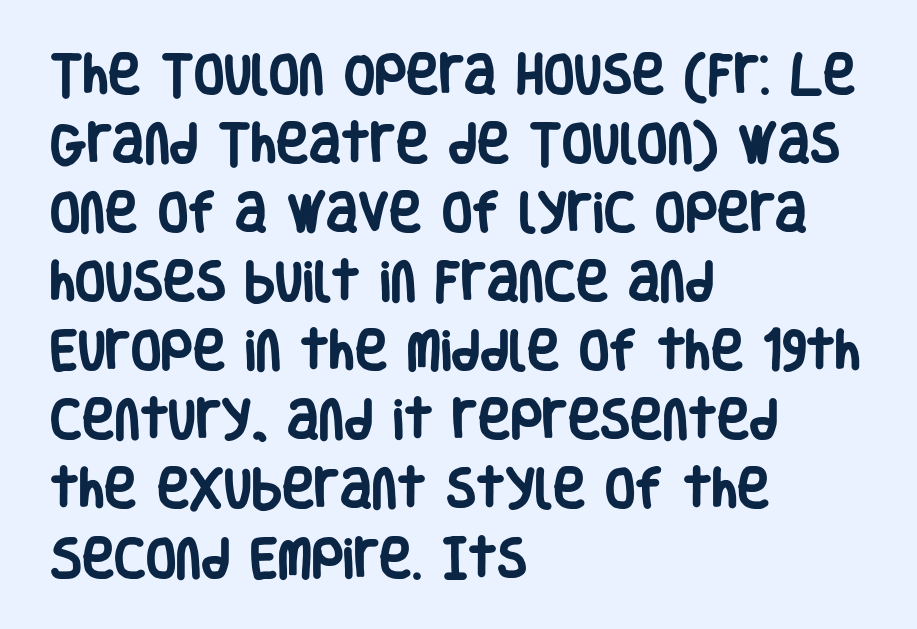
The image shows 44 px heavy, condensed sans-serif type, upright; set left-aligned, normal line spacing (1.57x), normal letter spacing, not underlined; low stroke contrast and a large x-height.
